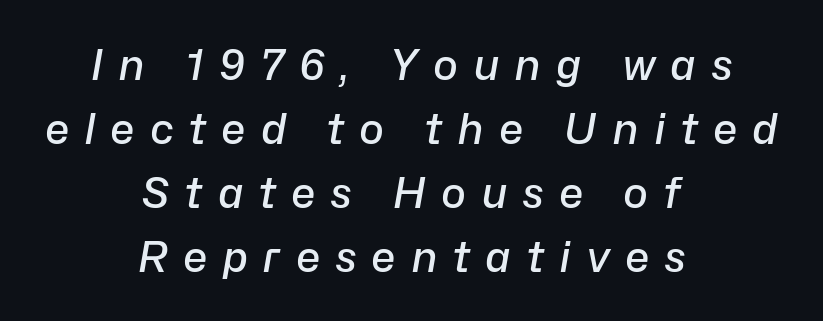
The image shows 42 px semibold type, italic (leaning right); set centered, normal line spacing (1.52x), unusually wide letter spacing (+0.35 em), not underlined; low stroke contrast and a medium x-height.
